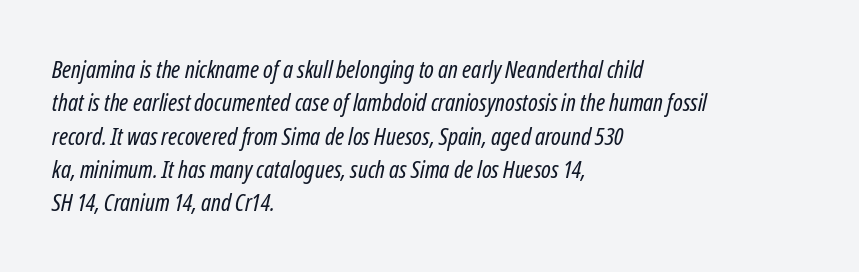
{"italic": "yes", "lean": "right", "slant_degrees": 12, "bold": "no", "underline": "no", "align": "left", "line_spacing": "normal", "line_spacing_ratio": 1.39, "letter_spacing": "normal", "letter_spacing_em": 0.0, "glyph_px": 24}
